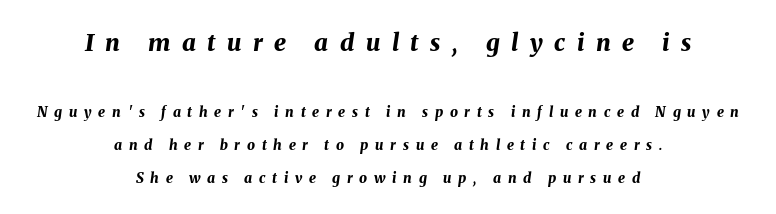
{"italic": "yes", "lean": "right", "slant_degrees": 8, "bold": "yes", "underline": "no", "align": "center", "line_spacing": "loose", "line_spacing_ratio": 2.36, "letter_spacing": "wide", "letter_spacing_em": 0.48, "larger_block": "first", "size_ratio": 1.71, "glyph_px": 24}
